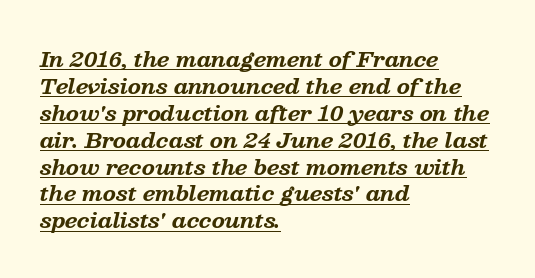
The image shows 21 px bold type, italic (leaning right); set left-aligned, normal line spacing (1.28x), normal letter spacing, underlined.
